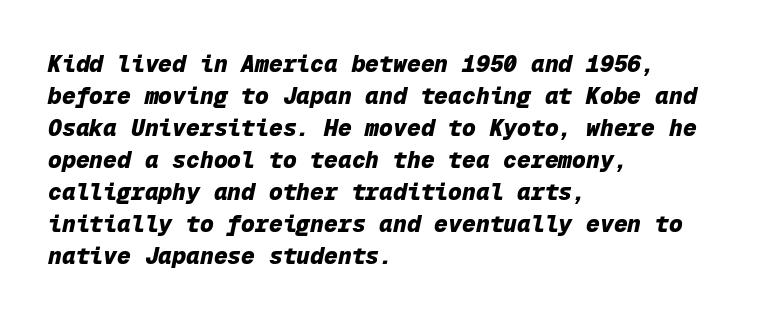
The image shows 23 px bold type, italic (leaning right); set left-aligned, normal line spacing (1.39x), normal letter spacing, not underlined.
